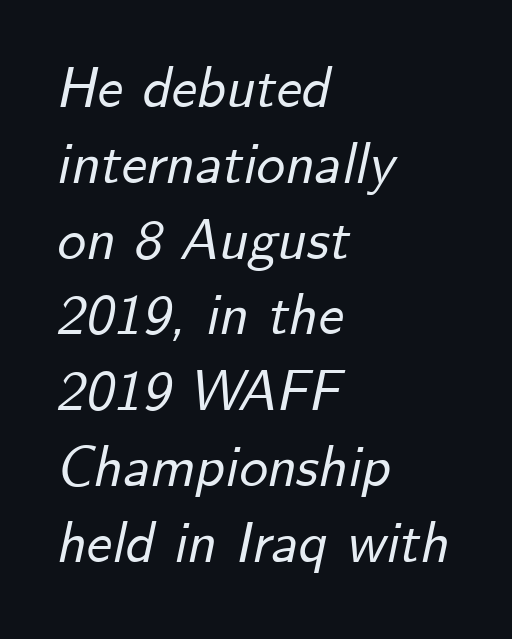
Think of a printed novel: that variable character pitch is what you see here. Reading down the block, your eye returns to a fixed left position each line. Posture: slanted. Underlining? Definitely not there. Does extra space separate the letters? No, they use regular spacing. Summary of vertical rhythm: regular, with standard interline spacing.
